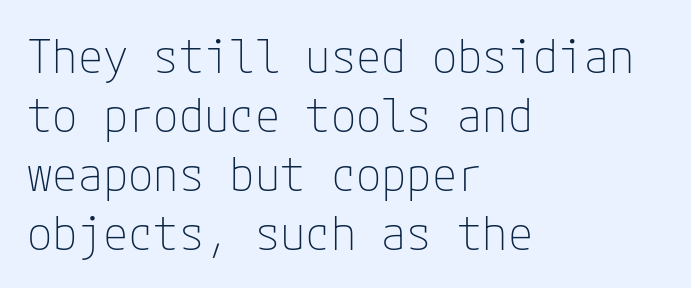
The image shows 46 px thin sans-serif type, upright; set left-aligned, normal line spacing (1.28x), normal letter spacing, not underlined; low stroke contrast and a medium x-height.
